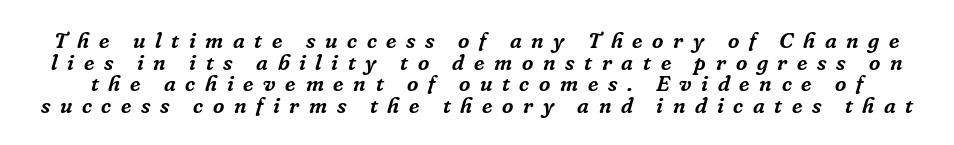
Q: Is the text italic (slanted)? A: Yes, it leans right by about 16 degrees.
Q: Is the text underlined? A: No.
Q: Is the spacing between letters normal or unusually wide? A: Unusually wide.
Q: Is the spacing between lines tight, normal or loose? A: Tight.
